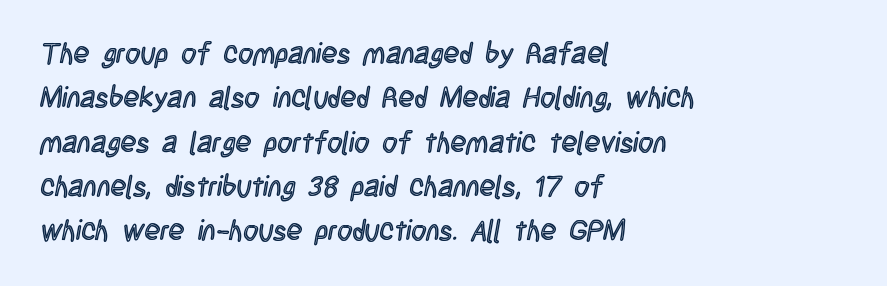
The face used here is proportionally spaced, like ordinary book or web type. Is there much room between lines? A standard amount, neither cramped nor airy. Honestly, there is no underline to notice here at all. Horizontal alignment here is leftward, the default for most running prose. Caption: standard tracking, unaltered.
